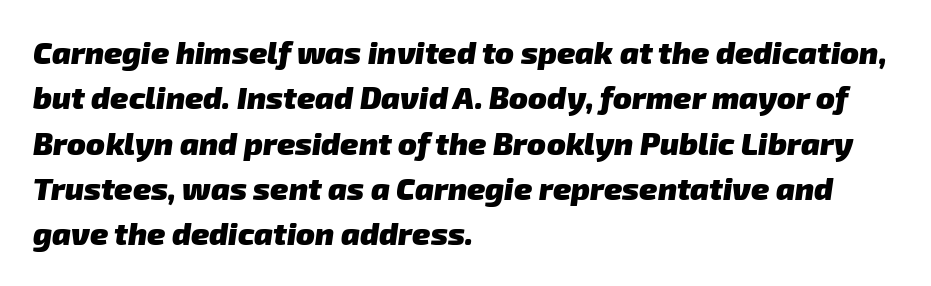
The designer left line spacing at the default. Alignment: flush left. Weight check: bold — yes, fully. Is the letter spacing exaggerated? No — it looks like the ordinary default. The passage shown is typed in a proportional face where columns would drift.
